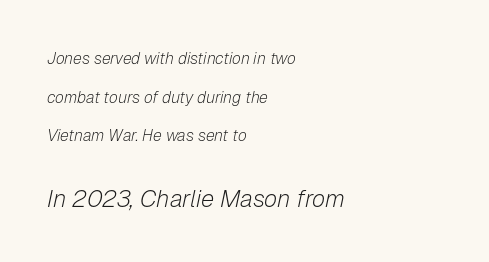
Q: Is the text bold? A: No.
Q: Is the text italic (slanted)? A: Yes, it leans right by about 12 degrees.
Q: Is the text underlined? A: No.
Q: How is the paragraph aligned? A: Left-aligned.
Q: Is the spacing between letters normal or unusually wide? A: Normal.
Q: Is the spacing between lines tight, normal or loose? A: Loose.
Q: Which block of text is set in a larger size, the first (top) or the second (bottom)? A: The second (bottom) one.
